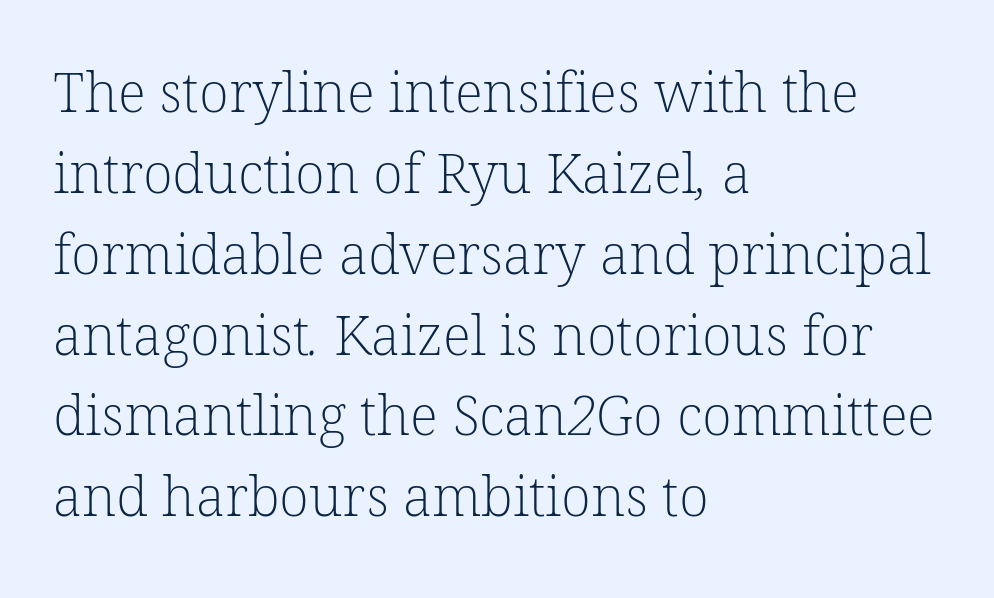
Q: Is the text bold? A: No.
Q: Is the typeface a serif or a sans-serif typeface? A: Serif.
Q: Is the text underlined? A: No.
Q: How is the paragraph aligned? A: Left-aligned.
Q: Is the spacing between letters normal or unusually wide? A: Normal.
Q: Is the spacing between lines tight, normal or loose? A: Normal.
Q: Width (condensed, normal, or wide)? A: Normal.
Q: Stroke contrast? A: Low.
Q: x-height? A: Medium.
Q: Monospaced? A: No.
